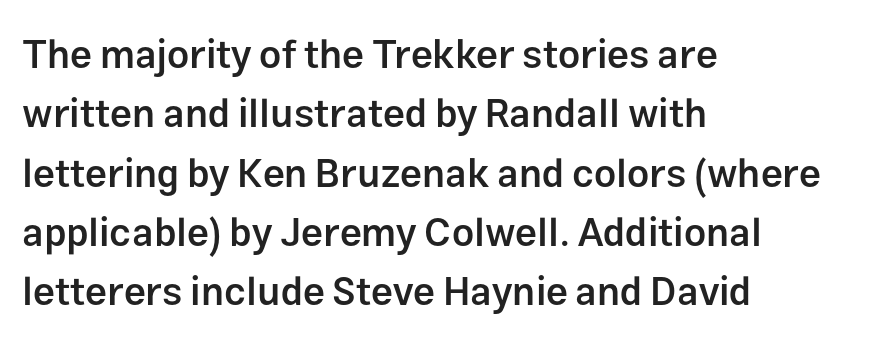
The image shows 39 px semibold sans-serif type, upright; set left-aligned, normal line spacing (1.52x), normal letter spacing, not underlined; low stroke contrast and a medium x-height.
